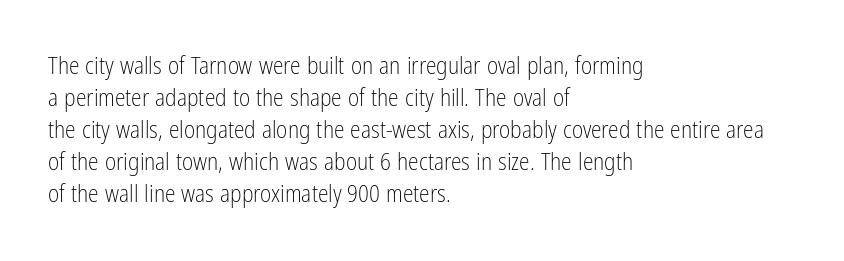
Q: Is the text bold? A: No.
Q: Is the text italic (slanted)? A: No, it is upright.
Q: Is the text underlined? A: No.
Q: How is the paragraph aligned? A: Left-aligned.
Q: Is the spacing between letters normal or unusually wide? A: Normal.
Q: Is the spacing between lines tight, normal or loose? A: Normal.
